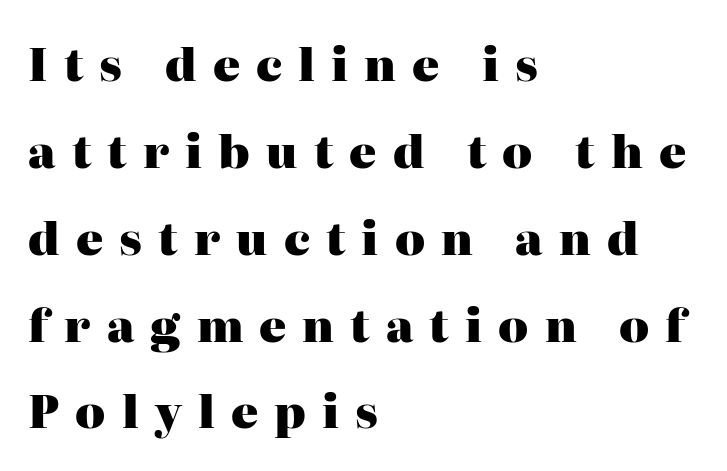
The image shows 45 px heavy serif type, upright; set left-aligned, loose line spacing (1.93x), unusually wide letter spacing (+0.36 em), not underlined; high stroke contrast and a medium x-height.
